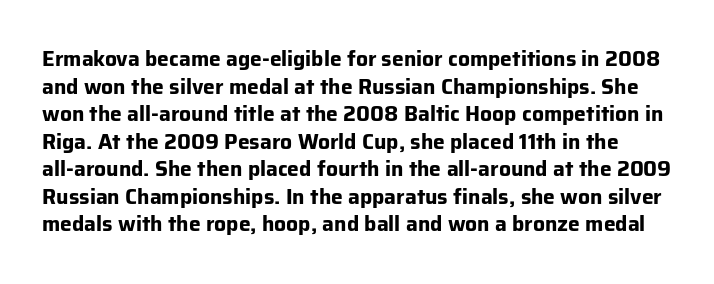
Q: Is the text bold? A: Yes.
Q: Is the text italic (slanted)? A: No, it is upright.
Q: Is the text underlined? A: No.
Q: Is the spacing between letters normal or unusually wide? A: Normal.
Q: Is the spacing between lines tight, normal or loose? A: Normal.
